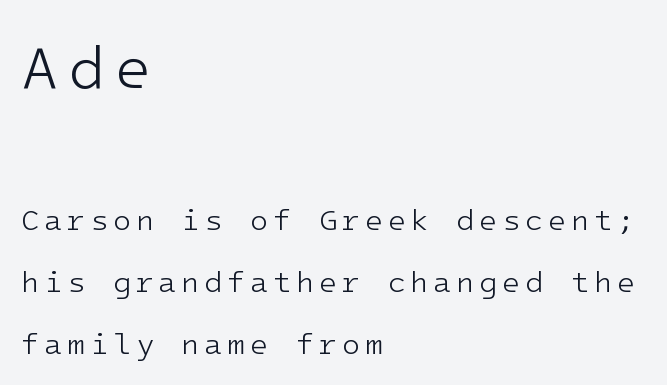
The image shows 61 px light sans-serif type, upright; set left-aligned, loose line spacing (2.08x), not underlined; the first (top) block is 2.03x larger; low stroke contrast and a medium x-height.
